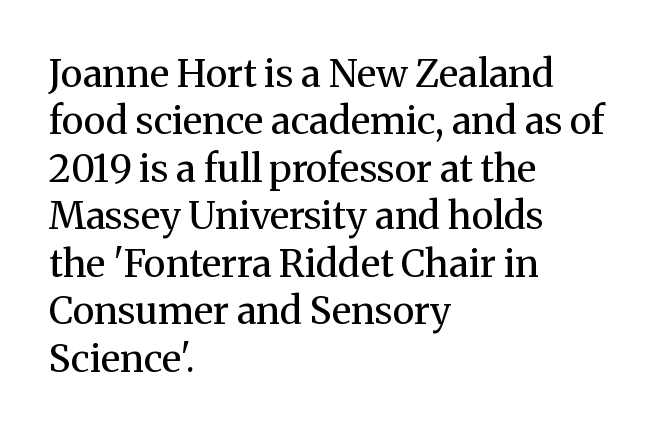
{"serif": "yes", "italic": "no", "bold": "no", "weight": "regular", "width": "normal", "stroke_contrast": "medium", "x_height": "medium", "monospaced": "no", "underline": "no", "align": "left", "line_spacing": "normal", "line_spacing_ratio": 1.25, "letter_spacing": "normal", "letter_spacing_em": 0.0, "glyph_px": 38}
